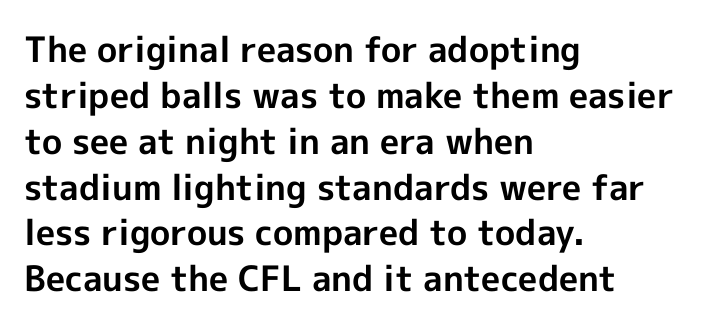
The image shows 35 px bold sans-serif type, upright; set left-aligned, normal line spacing (1.31x), normal letter spacing, not underlined; a medium x-height.
